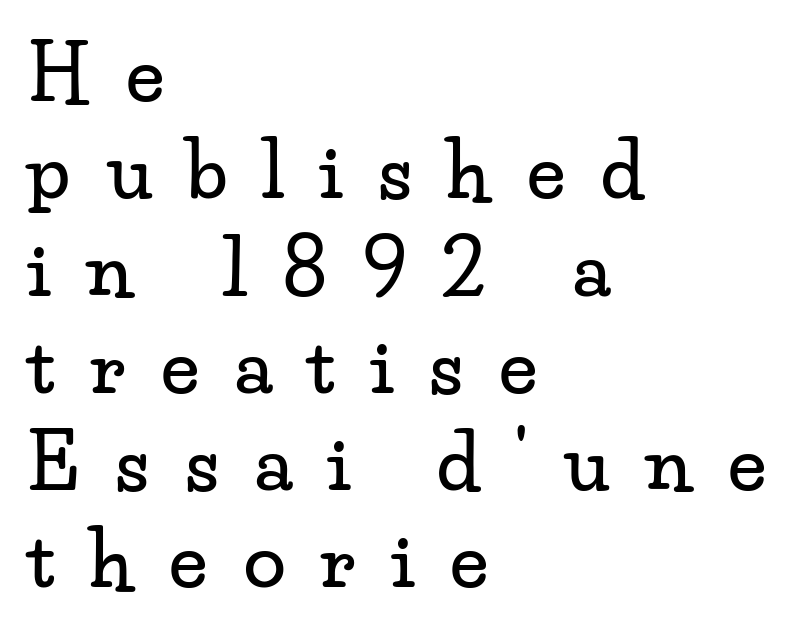
{"serif": "yes", "italic": "no", "width": "wide", "stroke_contrast": "low", "x_height": "small", "monospaced": "no", "underline": "no", "align": "left", "line_spacing": "normal", "line_spacing_ratio": 1.28, "letter_spacing": "wide", "letter_spacing_em": 0.47, "glyph_px": 76}
